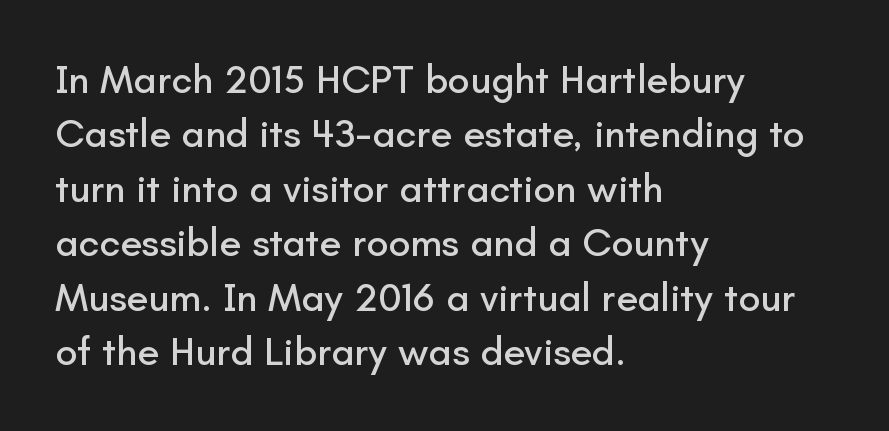
{"serif": "no", "italic": "no", "width": "normal", "stroke_contrast": "low", "x_height": "small", "monospaced": "no", "underline": "no", "align": "left", "line_spacing": "normal", "line_spacing_ratio": 1.36, "letter_spacing": "normal", "letter_spacing_em": 0.0, "glyph_px": 40}
